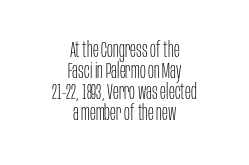
The tracking reads as untouched default to a designer's eye. Reading down the column, the eye jumps only a short way to each next line. The type sits square on the baseline with zero lean. This rendering uses center alignment, leaving both contours irregular but symmetric. Glance below the letters and you will spot only blank space.
